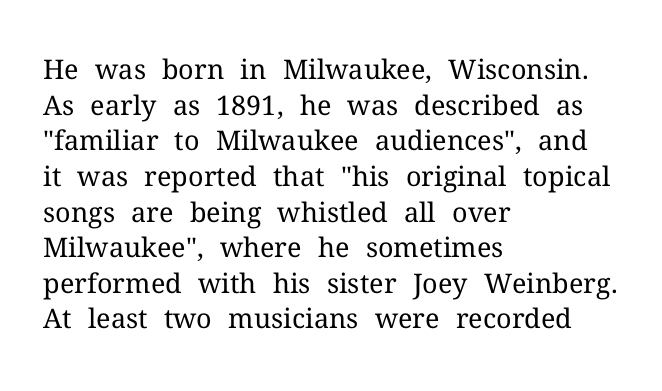
Notice how descenders clear the ascenders below comfortably — that's standard leading. Rule under the text: the space is simply empty. This rendering uses left alignment, leaving the right contour irregular. The type sits square on the baseline with zero lean. The font sits on the lighter half of the weight spectrum, regular included. The gaps between neighbouring characters are ordinary and unremarkable.
